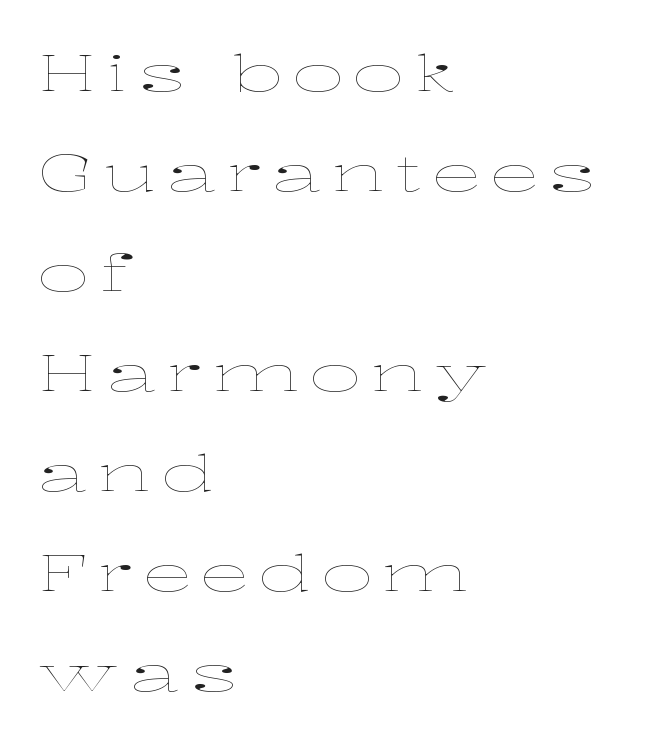
{"italic": "no", "bold": "no", "weight": "thin", "width": "wide", "stroke_contrast": "low", "x_height": "medium", "monospaced": "no", "underline": "no", "align": "left", "line_spacing": "loose", "line_spacing_ratio": 2.0, "letter_spacing": "wide", "letter_spacing_em": 0.21, "glyph_px": 50}
